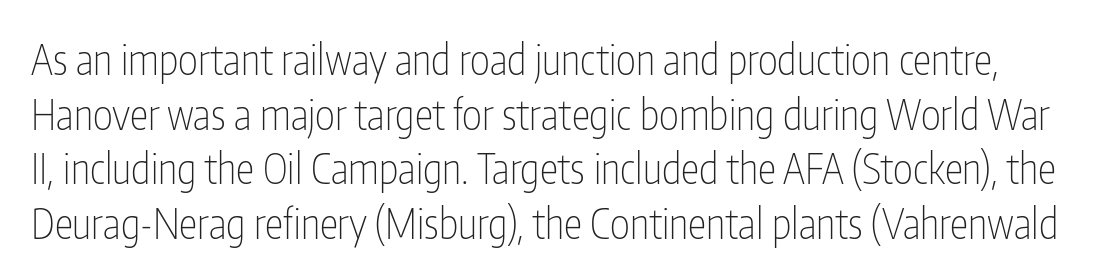
Q: Is the text bold? A: No.
Q: Is the text italic (slanted)? A: No, it is upright.
Q: Is the typeface a serif or a sans-serif typeface? A: Sans-serif.
Q: Is the text underlined? A: No.
Q: Is the spacing between letters normal or unusually wide? A: Normal.
Q: Is the spacing between lines tight, normal or loose? A: Normal.
Q: Width (condensed, normal, or wide)? A: Condensed.
Q: Stroke contrast? A: Low.
Q: x-height? A: Medium.
Q: Monospaced? A: No.
